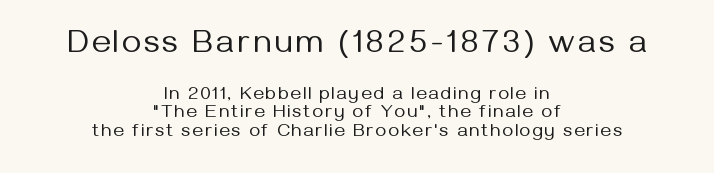
Q: Is the text bold? A: No.
Q: Is the text italic (slanted)? A: No, it is upright.
Q: Is the typeface a serif or a sans-serif typeface? A: Sans-serif.
Q: Is the text underlined? A: No.
Q: How is the paragraph aligned? A: Centered.
Q: Is the spacing between lines tight, normal or loose? A: Tight.
Q: Which block of text is set in a larger size, the first (top) or the second (bottom)? A: The first (top) one.
Q: Width (condensed, normal, or wide)? A: Normal.
Q: Stroke contrast? A: Medium.
Q: x-height? A: Medium.
Q: Monospaced? A: No.
